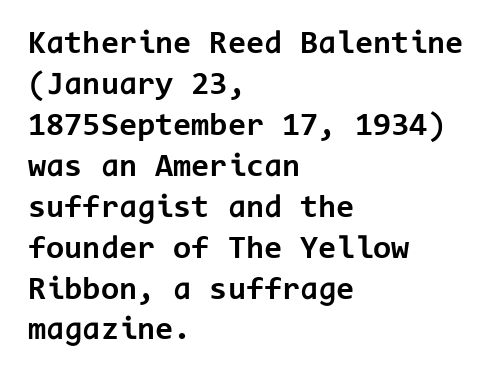
Q: Is the text bold? A: Yes.
Q: Is the text italic (slanted)? A: No, it is upright.
Q: Is the typeface a serif or a sans-serif typeface? A: Sans-serif.
Q: Is the text underlined? A: No.
Q: How is the paragraph aligned? A: Left-aligned.
Q: Is the spacing between letters normal or unusually wide? A: Normal.
Q: Width (condensed, normal, or wide)? A: Normal.
Q: Stroke contrast? A: Low.
Q: x-height? A: Medium.
Q: Monospaced? A: Yes.
